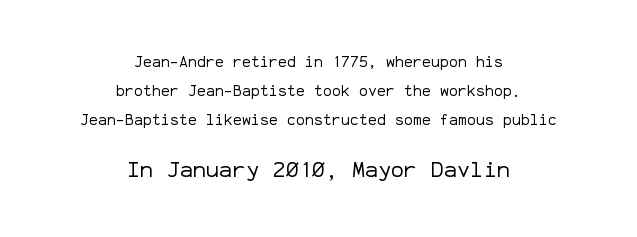
Q: Is the text bold? A: No.
Q: Is the text italic (slanted)? A: No, it is upright.
Q: Is the text underlined? A: No.
Q: How is the paragraph aligned? A: Centered.
Q: Is the spacing between letters normal or unusually wide? A: Normal.
Q: Is the spacing between lines tight, normal or loose? A: Loose.
Q: Which block of text is set in a larger size, the first (top) or the second (bottom)? A: The second (bottom) one.
